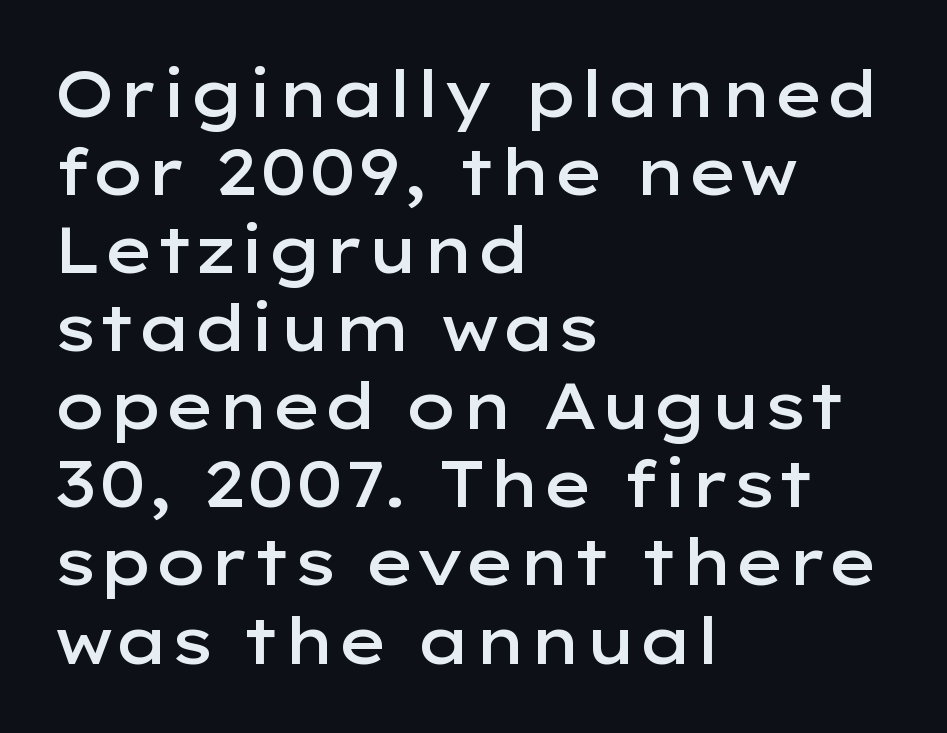
Q: Is the text bold? A: Semi-bold.
Q: Is the text italic (slanted)? A: No, it is upright.
Q: Is the typeface a serif or a sans-serif typeface? A: Sans-serif.
Q: Is the text underlined? A: No.
Q: How is the paragraph aligned? A: Left-aligned.
Q: Is the spacing between letters normal or unusually wide? A: Normal.
Q: Width (condensed, normal, or wide)? A: Wide.
Q: Stroke contrast? A: Low.
Q: x-height? A: Medium.
Q: Monospaced? A: No.
